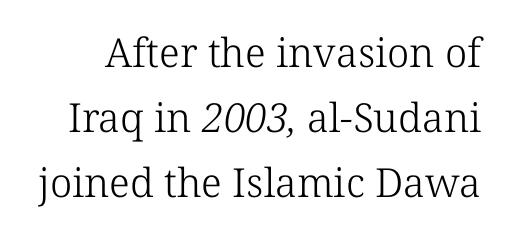
Q: Is the text bold? A: No.
Q: Is the typeface a serif or a sans-serif typeface? A: Serif.
Q: Is the text underlined? A: No.
Q: Is the spacing between letters normal or unusually wide? A: Normal.
Q: Is the spacing between lines tight, normal or loose? A: Normal.
Q: Width (condensed, normal, or wide)? A: Normal.
Q: Stroke contrast? A: Low.
Q: x-height? A: Medium.
Q: Monospaced? A: No.
